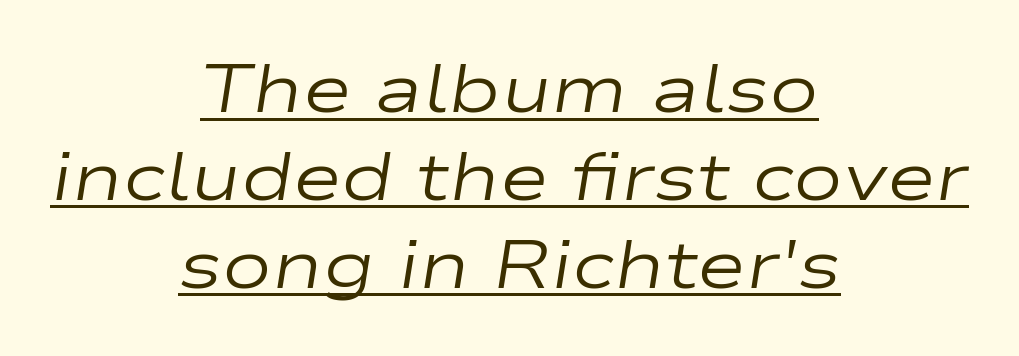
Emphasis is given by a line drawn under the lettering. Characters are canted at an angle relative to the baseline's perpendicular. Is this a fixed-width face? No — the glyphs have proportional, varying widths. Each stroke keeps to a modest, everyday thickness or less.
